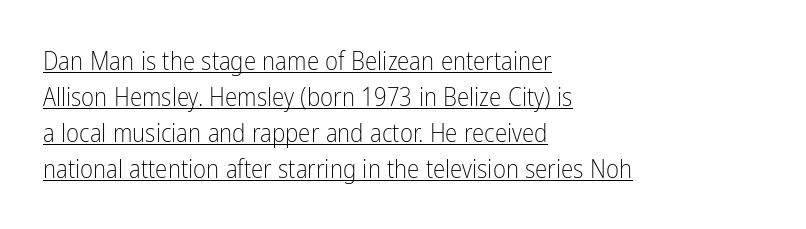
{"italic": "no", "bold": "no", "underline": "yes", "align": "left", "line_spacing": "normal", "line_spacing_ratio": 1.44, "letter_spacing": "normal", "letter_spacing_em": 0.0, "glyph_px": 25}
